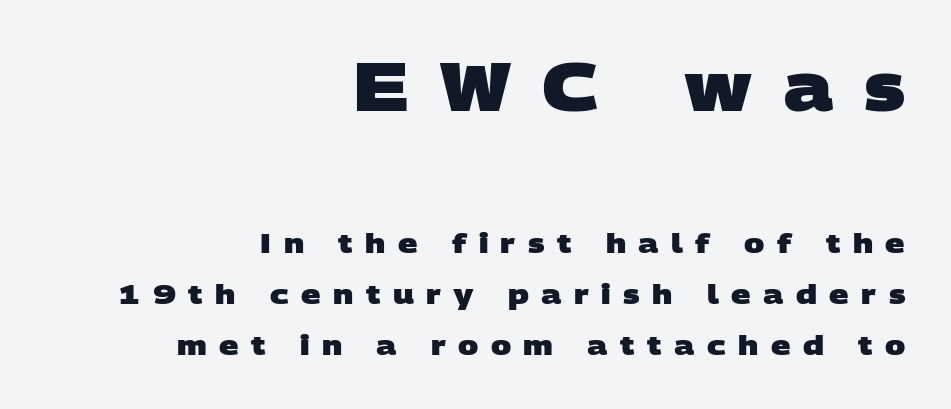
The image shows 67 px heavy, wide sans-serif type; set right-aligned, line spacing 1.89x, unusually wide letter spacing (+0.46 em), not underlined; the first (top) block is 2.48x larger; low stroke contrast and a large x-height.
